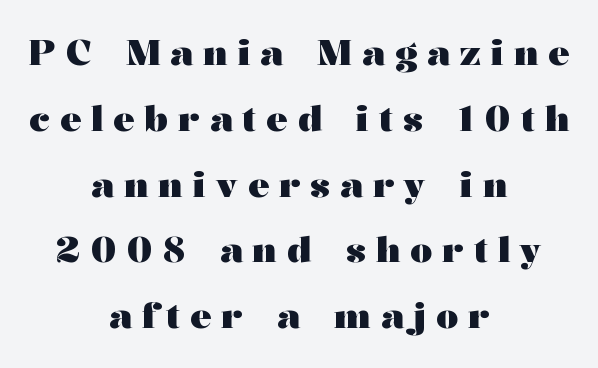
{"serif": "yes", "italic": "no", "bold": "yes", "weight": "heavy", "width": "wide", "stroke_contrast": "medium", "x_height": "medium", "monospaced": "no", "underline": "no", "align": "center", "line_spacing_ratio": 1.88, "letter_spacing": "wide", "letter_spacing_em": 0.29, "glyph_px": 35}
